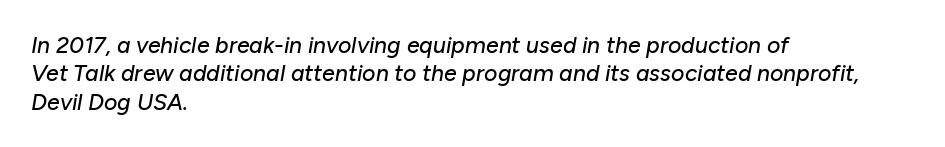
The image shows 23 px text type, italic (leaning right); set left-aligned, line spacing 1.23x, normal letter spacing, not underlined.
